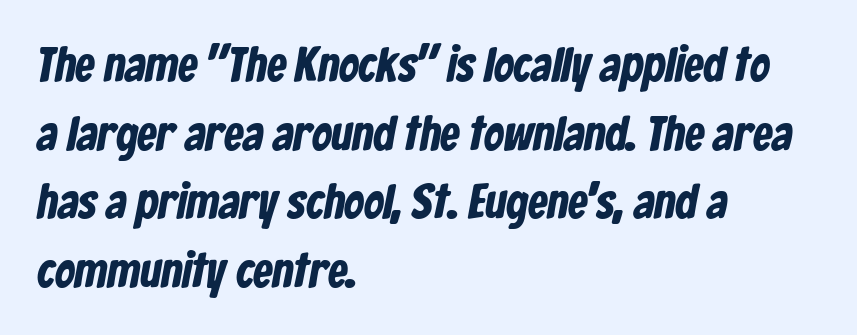
The image shows 49 px bold, condensed sans-serif type; set left-aligned, normal line spacing (1.4x), normal letter spacing, not underlined; low stroke contrast and a medium x-height.
